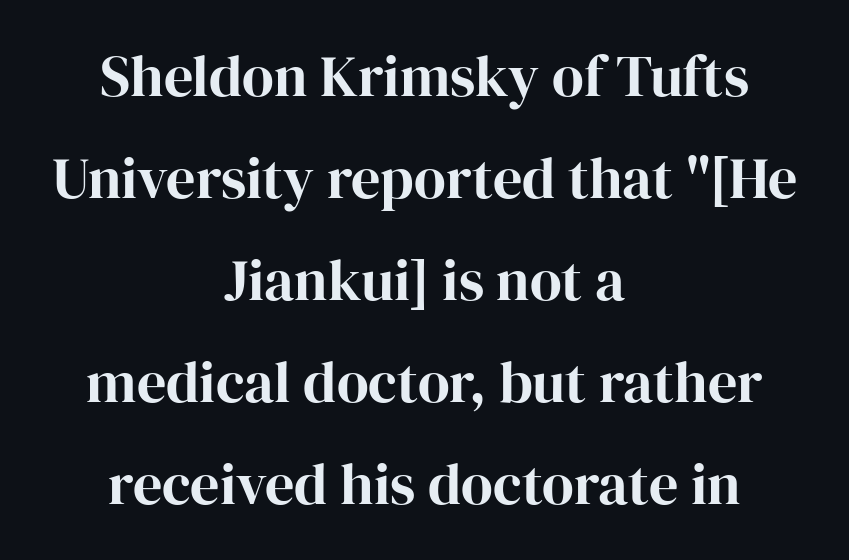
Q: Is the text italic (slanted)? A: No, it is upright.
Q: Is the typeface a serif or a sans-serif typeface? A: Serif.
Q: Is the text underlined? A: No.
Q: How is the paragraph aligned? A: Centered.
Q: Is the spacing between letters normal or unusually wide? A: Normal.
Q: Width (condensed, normal, or wide)? A: Normal.
Q: Stroke contrast? A: High.
Q: x-height? A: Medium.
Q: Monospaced? A: No.
